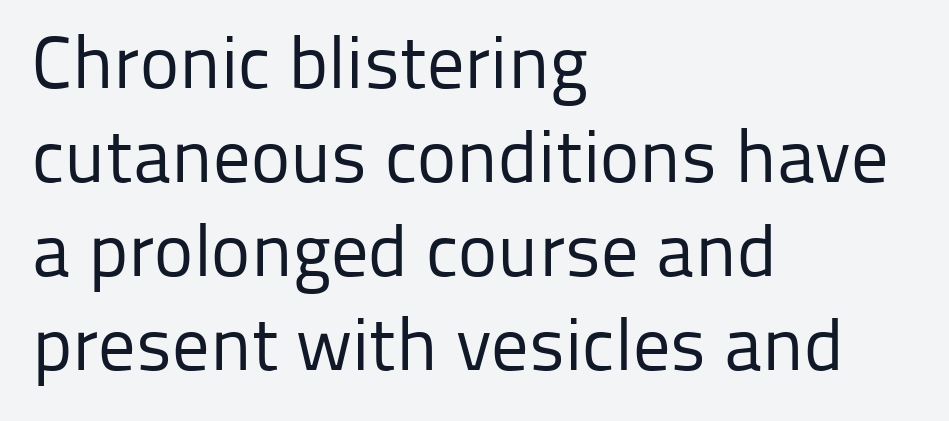
{"serif": "no", "italic": "no", "bold": "no", "weight": "regular", "width": "normal", "stroke_contrast": "low", "x_height": "medium", "monospaced": "no", "underline": "no", "align": "left", "line_spacing": "normal", "line_spacing_ratio": 1.27, "letter_spacing": "normal", "letter_spacing_em": 0.0, "glyph_px": 74}
